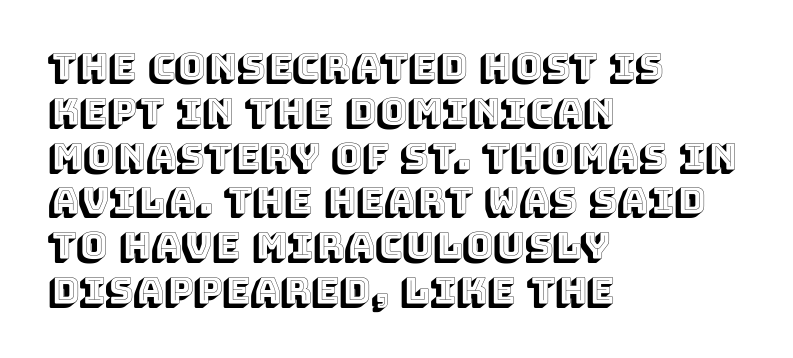
The image shows 37 px text type, upright; set left-aligned, line spacing 1.21x, normal letter spacing, not underlined; a large x-height.
